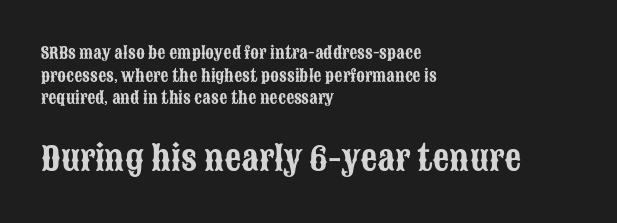
The face used here is a sans, in the tradition of grotesques and geometrics. Between these two stacked blocks, the lower one wins on size. The rendering uses a moderate line-height, typical for paragraphs. The passage is arranged the way most books set body copy — flush left. Character widths vary here, with narrow letters taking less room than wide ones. The letterforms sit shoulder to shoulder at normal distance.
